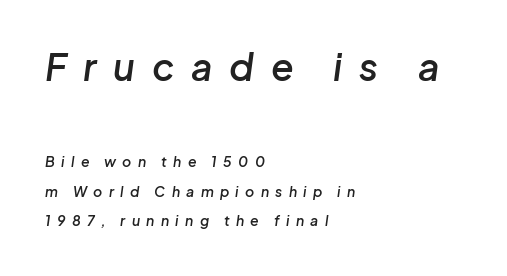
Q: Is the text bold? A: Semi-bold.
Q: Is the text italic (slanted)? A: Yes, it leans right by about 8 degrees.
Q: Is the text underlined? A: No.
Q: How is the paragraph aligned? A: Left-aligned.
Q: Is the spacing between letters normal or unusually wide? A: Unusually wide.
Q: Is the spacing between lines tight, normal or loose? A: Loose.
Q: Which block of text is set in a larger size, the first (top) or the second (bottom)? A: The first (top) one.
Q: Width (condensed, normal, or wide)? A: Normal.
Q: Stroke contrast? A: Low.
Q: x-height? A: Medium.
Q: Monospaced? A: No.
